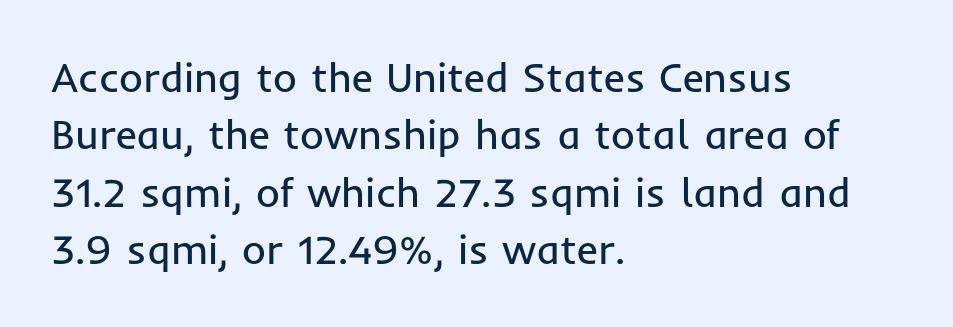
Vertical stems look standard width or narrower in stroke. The letters carry no serifs — their stems end cleanly without finishing strokes. Type without underlining. The lines are quadded left. Tracking here is standard; glyphs follow each other at the usual distance. Normally led — the rows are evenly, conventionally spaced.
